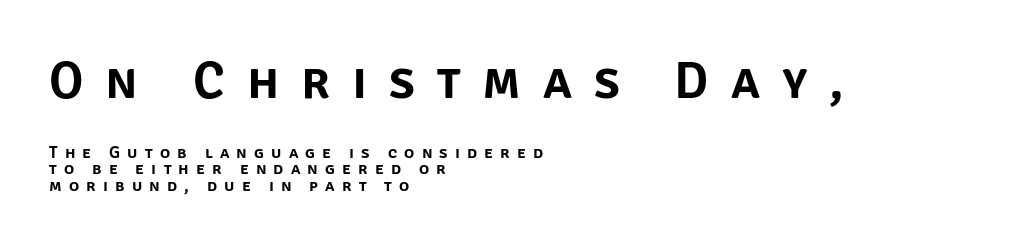
Q: Is the text italic (slanted)? A: No, it is upright.
Q: Is the typeface a serif or a sans-serif typeface? A: Sans-serif.
Q: Is the text underlined? A: No.
Q: How is the paragraph aligned? A: Left-aligned.
Q: Is the spacing between letters normal or unusually wide? A: Unusually wide.
Q: Is the spacing between lines tight, normal or loose? A: Tight.
Q: Which block of text is set in a larger size, the first (top) or the second (bottom)? A: The first (top) one.
Q: Width (condensed, normal, or wide)? A: Normal.
Q: Stroke contrast? A: Low.
Q: x-height? A: Large.
Q: Monospaced? A: No.
